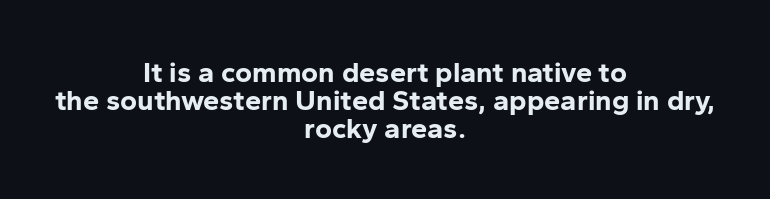
{"serif": "no", "italic": "no", "bold": "yes", "weight": "bold", "width": "normal", "stroke_contrast": "low", "x_height": "medium", "monospaced": "no", "underline": "no", "align": "center", "line_spacing": "tight", "line_spacing_ratio": 0.96, "letter_spacing": "normal", "letter_spacing_em": 0.0, "glyph_px": 29}
